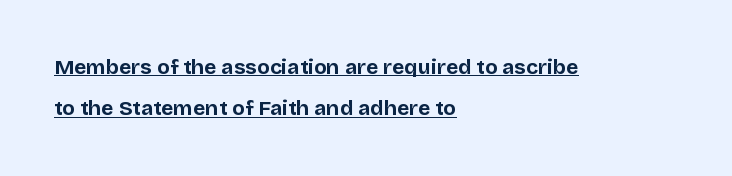
Q: Is the text bold? A: Yes.
Q: Is the text italic (slanted)? A: No, it is upright.
Q: Is the text underlined? A: Yes.
Q: How is the paragraph aligned? A: Left-aligned.
Q: Is the spacing between letters normal or unusually wide? A: Normal.
Q: Is the spacing between lines tight, normal or loose? A: Loose.
